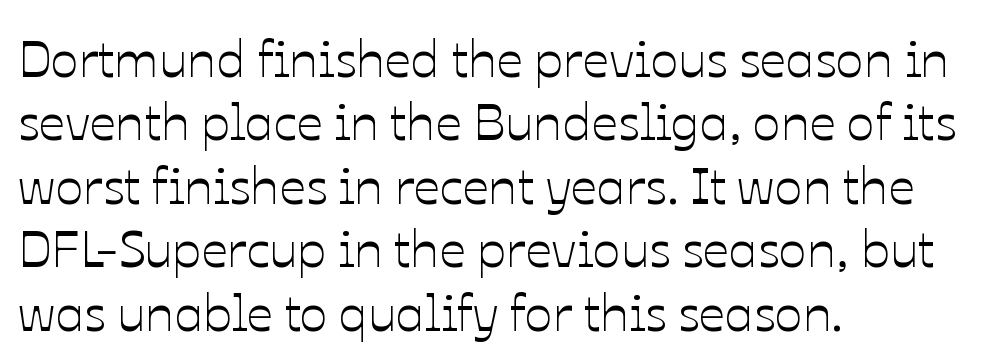
{"italic": "no", "width": "normal", "stroke_contrast": "low", "x_height": "medium", "monospaced": "no", "underline": "no", "align": "left", "line_spacing_ratio": 1.22, "letter_spacing": "normal", "letter_spacing_em": 0.0, "glyph_px": 52}
